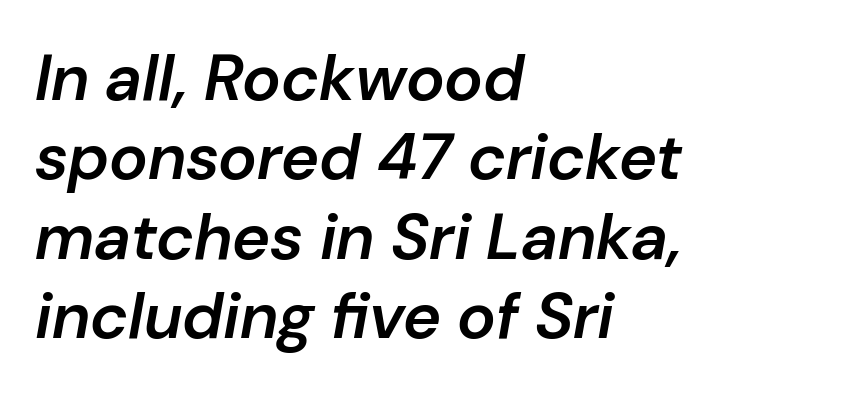
Q: Is the text bold? A: Semi-bold.
Q: Is the text italic (slanted)? A: Yes, it leans right by about 10 degrees.
Q: Is the text underlined? A: No.
Q: How is the paragraph aligned? A: Left-aligned.
Q: Is the spacing between letters normal or unusually wide? A: Normal.
Q: Width (condensed, normal, or wide)? A: Normal.
Q: Stroke contrast? A: Low.
Q: x-height? A: Medium.
Q: Monospaced? A: No.
